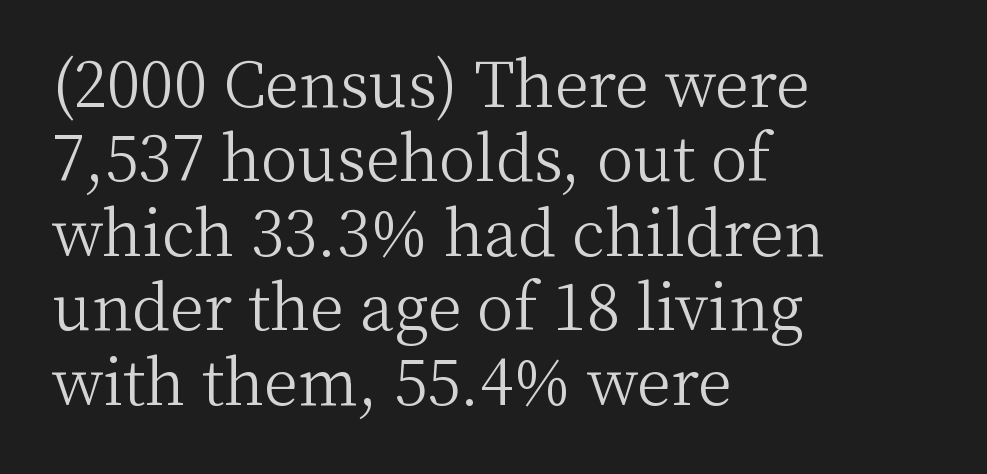
Words appear dense and cohesive because spacing is normal. The font sits on the lighter half of the weight spectrum, regular included. Style check: upright. Is this a fixed-width face? No — the glyphs have proportional, varying widths.
